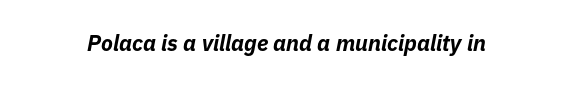
Q: Is the text bold? A: Yes.
Q: Is the text italic (slanted)? A: Yes, it leans right by about 11 degrees.
Q: Is the text underlined? A: No.
Q: Is the spacing between letters normal or unusually wide? A: Normal.
